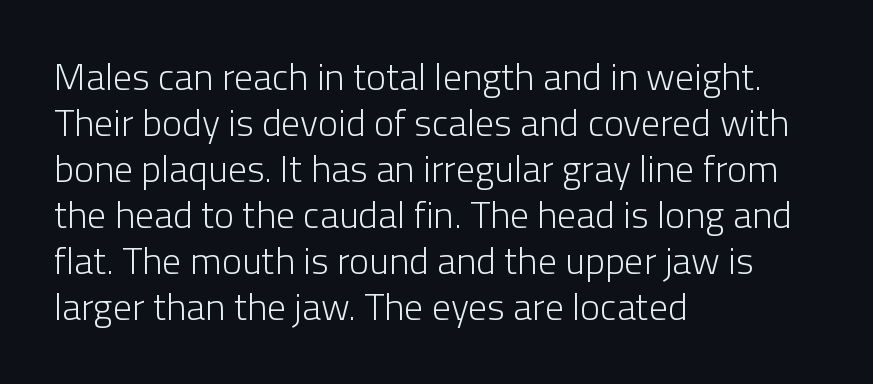
Spacing between characters is what you'd get straight out of the box. A typesetter would label this face a sans. Is this a fixed-width face? No — the glyphs have proportional, varying widths. Nothing heavy about these letters — not bold at all.
